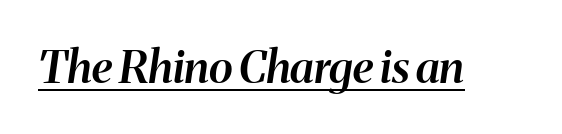
The image shows 45 px semibold type, italic (leaning right); set normal letter spacing, underlined; medium stroke contrast and a medium x-height.
